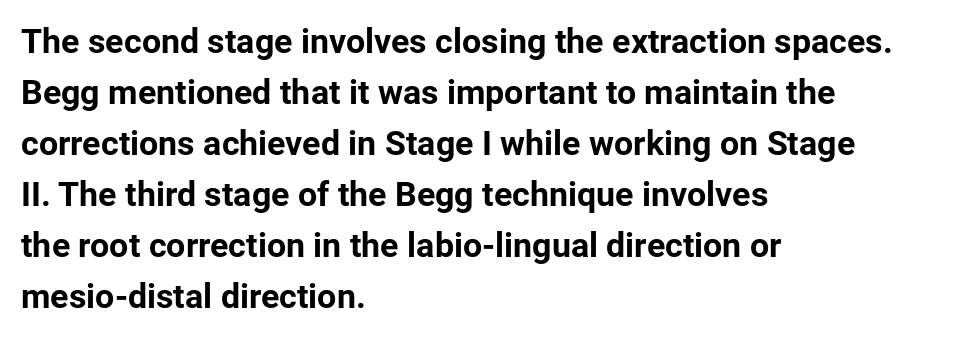
The rendering uses natural spacing where letterforms have individual widths. Nobody touched the tracking dial on this one. The rendering uses a moderate line-height, typical for paragraphs. Heavy-handed strokes throughout: this text is bold.
